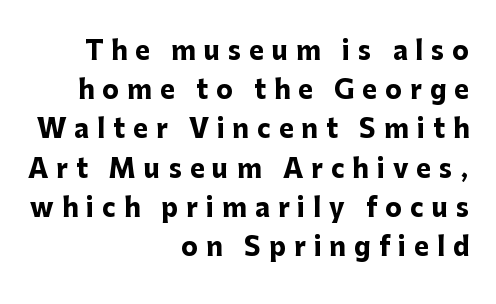
Q: Is the text bold? A: Yes.
Q: Is the text italic (slanted)? A: No, it is upright.
Q: Is the text underlined? A: No.
Q: How is the paragraph aligned? A: Right-aligned.
Q: Is the spacing between letters normal or unusually wide? A: Unusually wide.
Q: Is the spacing between lines tight, normal or loose? A: Normal.
